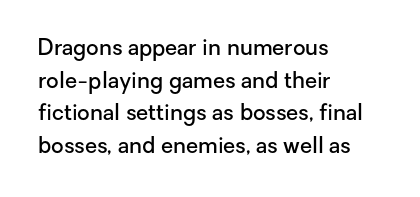
The image shows 22 px text type, upright; set left-aligned, normal line spacing (1.48x), normal letter spacing, not underlined.
